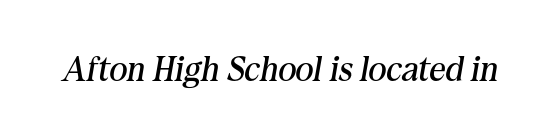
Q: Is the text bold? A: No.
Q: Is the text italic (slanted)? A: Yes, it leans right by about 10 degrees.
Q: Is the typeface a serif or a sans-serif typeface? A: Serif.
Q: Is the text underlined? A: No.
Q: Is the spacing between letters normal or unusually wide? A: Normal.
Q: Width (condensed, normal, or wide)? A: Normal.
Q: Stroke contrast? A: Medium.
Q: x-height? A: Medium.
Q: Monospaced? A: No.
